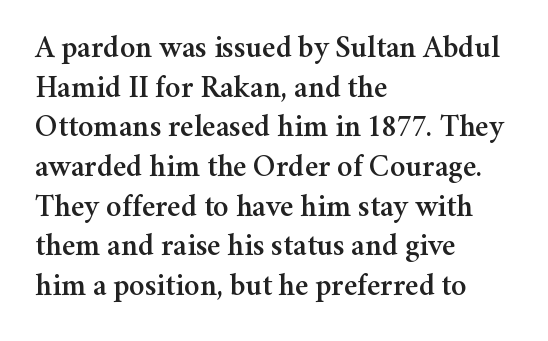
Q: Is the text italic (slanted)? A: No, it is upright.
Q: Is the typeface a serif or a sans-serif typeface? A: Serif.
Q: Is the text underlined? A: No.
Q: How is the paragraph aligned? A: Left-aligned.
Q: Is the spacing between letters normal or unusually wide? A: Normal.
Q: Is the spacing between lines tight, normal or loose? A: Normal.
Q: Width (condensed, normal, or wide)? A: Normal.
Q: Stroke contrast? A: Medium.
Q: x-height? A: Medium.
Q: Monospaced? A: No.
